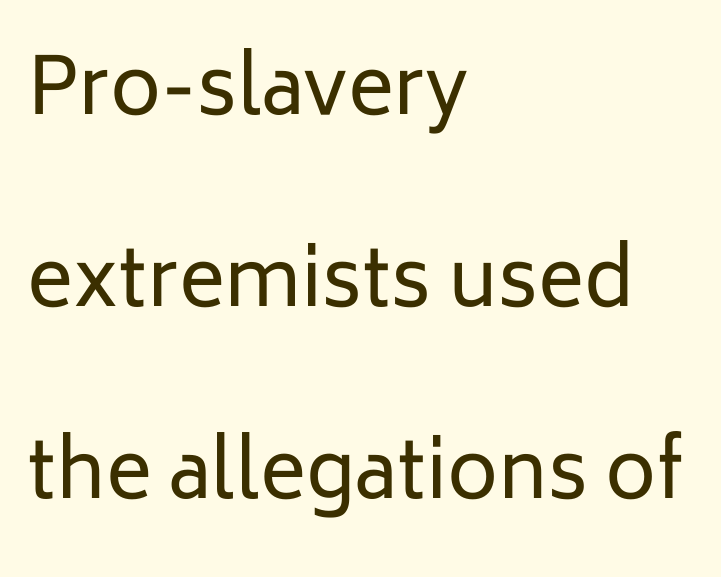
Letter spacing: default. Is there any slant? The stems are plumb. This rendering employs a face without finishing strokes, i.e., a sans-serif. You could fit nearly another row in the gap between these rows. No heavy texture on the line: the type isn't bold.
